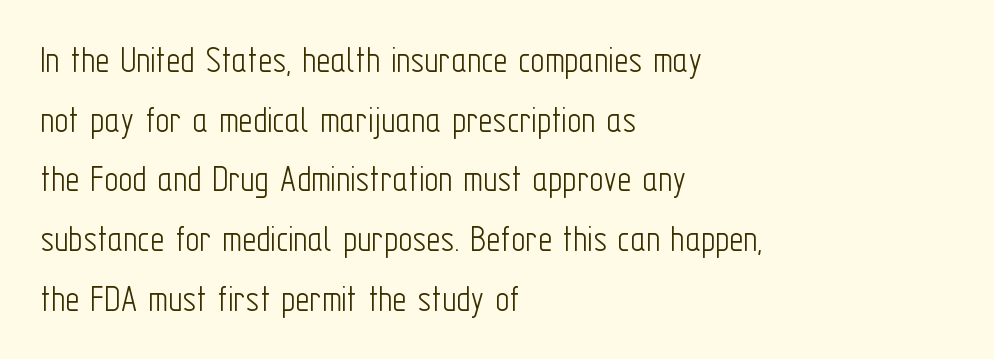
{"serif": "no", "italic": "no", "bold": "no", "weight": "light", "width": "condensed", "stroke_contrast": "low", "x_height": "medium", "monospaced": "no", "underline": "no", "align": "left", "line_spacing": "normal", "line_spacing_ratio": 1.53, "letter_spacing": "normal", "letter_spacing_em": 0.0, "glyph_px": 39}
